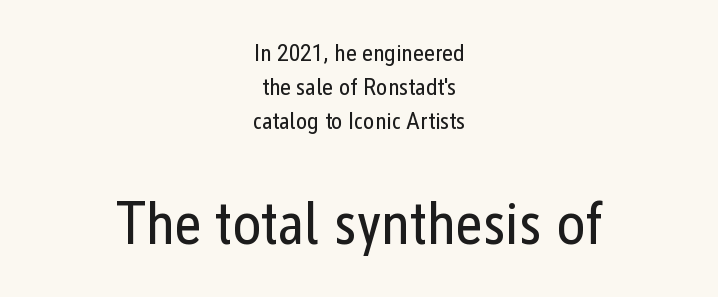
Q: Is the text bold? A: No.
Q: Is the text italic (slanted)? A: No, it is upright.
Q: Is the typeface a serif or a sans-serif typeface? A: Sans-serif.
Q: Is the text underlined? A: No.
Q: How is the paragraph aligned? A: Centered.
Q: Is the spacing between letters normal or unusually wide? A: Normal.
Q: Is the spacing between lines tight, normal or loose? A: Normal.
Q: Which block of text is set in a larger size, the first (top) or the second (bottom)? A: The second (bottom) one.
Q: Width (condensed, normal, or wide)? A: Condensed.
Q: Stroke contrast? A: Low.
Q: x-height? A: Medium.
Q: Monospaced? A: No.
